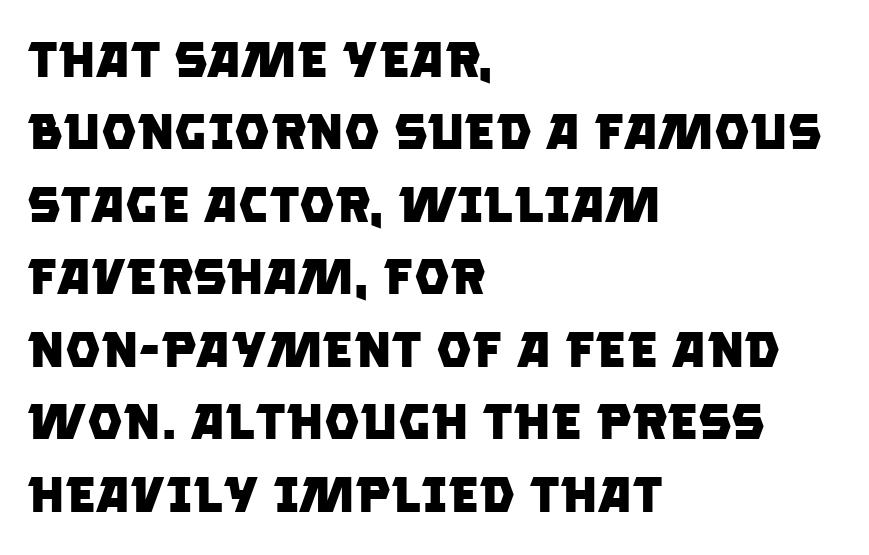
Q: Is the text bold? A: Yes.
Q: Is the typeface a serif or a sans-serif typeface? A: Sans-serif.
Q: Is the text underlined? A: No.
Q: How is the paragraph aligned? A: Left-aligned.
Q: Is the spacing between letters normal or unusually wide? A: Normal.
Q: Is the spacing between lines tight, normal or loose? A: Normal.
Q: Width (condensed, normal, or wide)? A: Normal.
Q: Stroke contrast? A: Low.
Q: x-height? A: Large.
Q: Monospaced? A: No.
